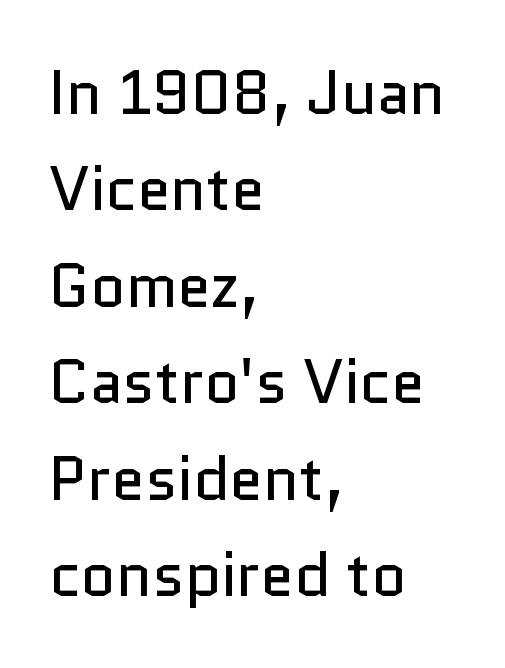
The font's upright variant was chosen for this text. Font category for this specimen: sans-serif. Characters follow at the spacing the type designer built in. Anything drawn beneath the words? Only blank space.
